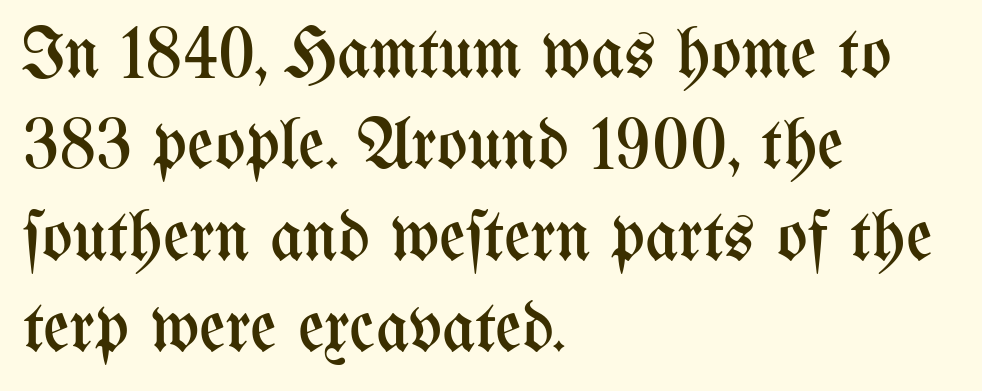
The image shows 72 px regular-weight, condensed type, upright; set left-aligned, normal line spacing (1.27x), normal letter spacing, not underlined; medium stroke contrast and a medium x-height.
